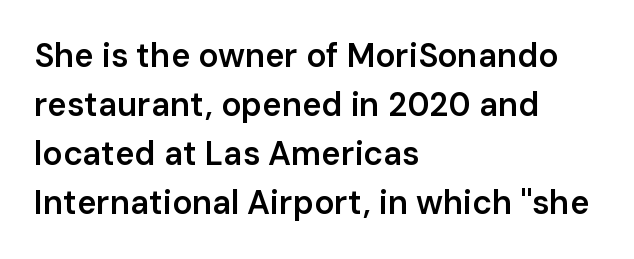
Q: Is the text bold? A: Semi-bold.
Q: Is the text italic (slanted)? A: No, it is upright.
Q: Is the typeface a serif or a sans-serif typeface? A: Sans-serif.
Q: Is the text underlined? A: No.
Q: How is the paragraph aligned? A: Left-aligned.
Q: Is the spacing between letters normal or unusually wide? A: Normal.
Q: Is the spacing between lines tight, normal or loose? A: Normal.
Q: Width (condensed, normal, or wide)? A: Normal.
Q: Stroke contrast? A: Low.
Q: x-height? A: Medium.
Q: Monospaced? A: No.
